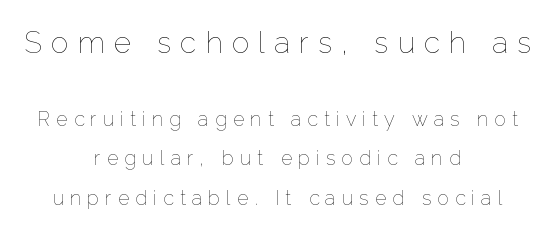
{"italic": "no", "bold": "no", "weight": "thin", "width": "normal", "stroke_contrast": "low", "x_height": "medium", "monospaced": "no", "underline": "no", "align": "center", "line_spacing": "loose", "line_spacing_ratio": 1.97, "letter_spacing": "wide", "letter_spacing_em": 0.3, "larger_block": "first", "size_ratio": 1.5, "glyph_px": 30}
